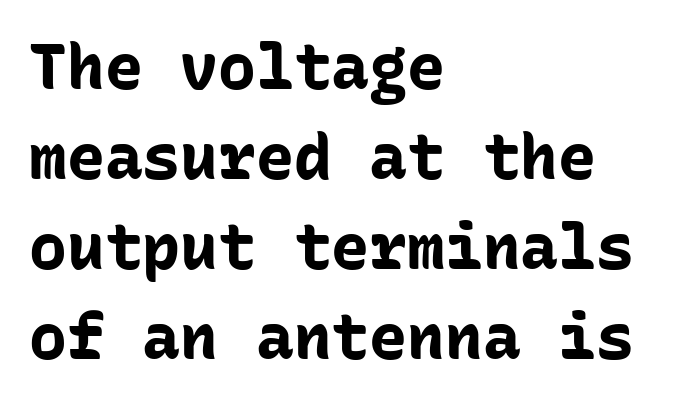
The image shows 63 px bold sans-serif type, upright, monospaced; set left-aligned, normal line spacing (1.43x), normal letter spacing, not underlined; low stroke contrast and a medium x-height.
